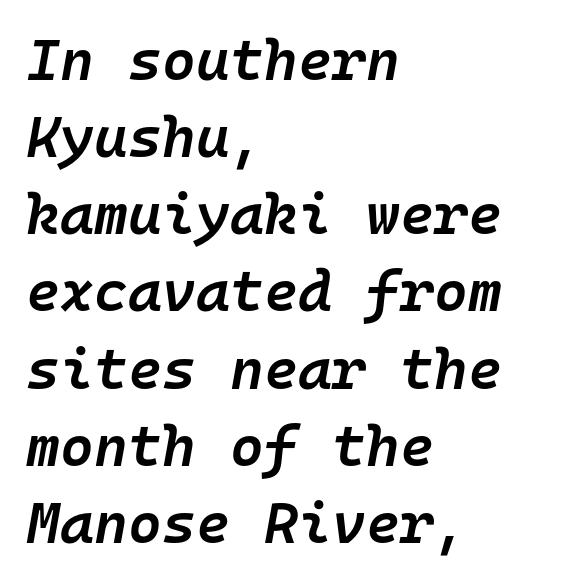
Whoever set this chose a conventional vertical rhythm. Slanted lettering throughout. The characters look somewhat weighty, a semibold short of true bold. Think of a typewriter: that constant character pitch is what you see here. Bare-footed words on every line. Every row of glyphs begins at an identical x-position on the left.
